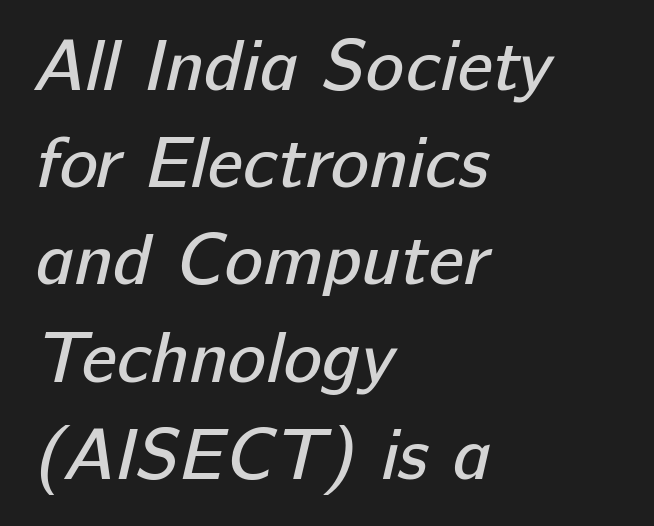
Leading matches the norm, producing a regular column. The letters look calm and open, with moderate or lighter stems. These lines are rendered in a variable-pitch font. Nobody drew a line under any word here. Each letter's strokes conclude bluntly, with no projecting serifs. These lines are set flush left with a ragged right edge.
